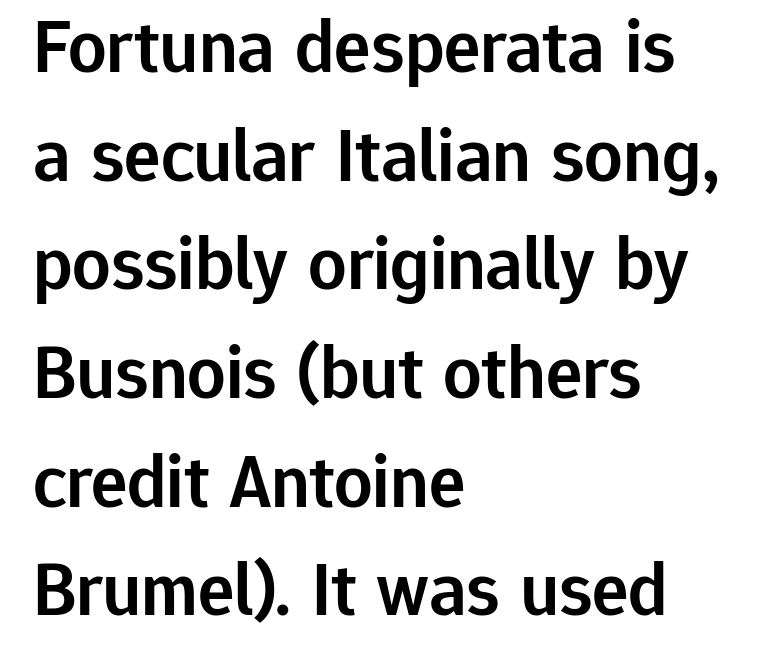
{"serif": "no", "italic": "no", "bold": "semi", "weight": "semibold", "width": "normal", "stroke_contrast": "low", "x_height": "medium", "monospaced": "no", "underline": "no", "align": "left", "line_spacing": "normal", "line_spacing_ratio": 1.43, "letter_spacing": "normal", "letter_spacing_em": 0.0, "glyph_px": 76}
